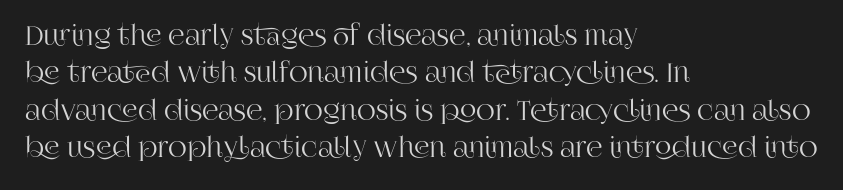
The image shows 26 px text type, upright; set left-aligned, normal line spacing (1.44x), normal letter spacing, not underlined.
